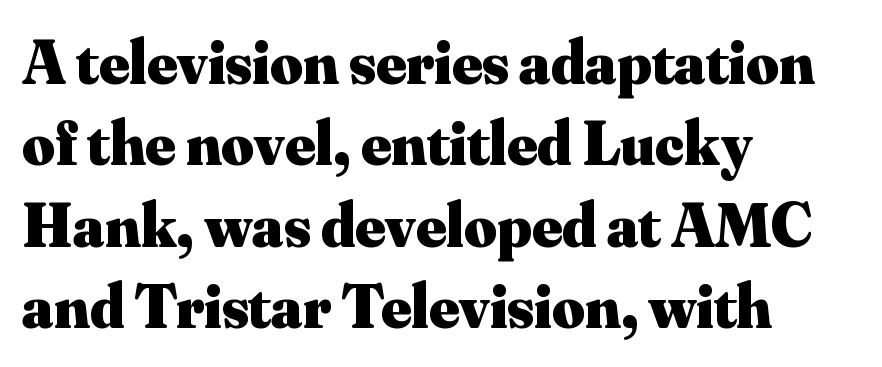
{"serif": "yes", "italic": "no", "bold": "yes", "weight": "heavy", "width": "normal", "stroke_contrast": "medium", "x_height": "small", "monospaced": "no", "underline": "no", "align": "left", "line_spacing": "normal", "line_spacing_ratio": 1.29, "letter_spacing": "normal", "letter_spacing_em": 0.0, "glyph_px": 63}
